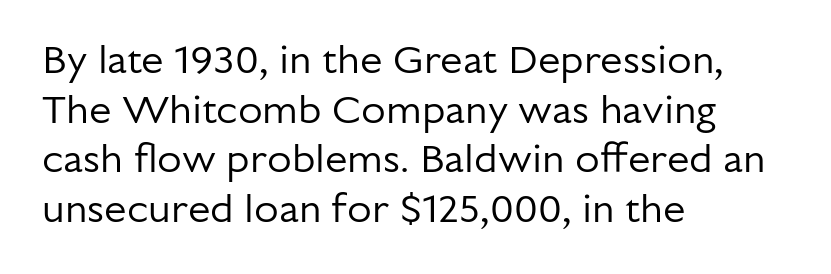
Q: Is the text bold? A: No.
Q: Is the text italic (slanted)? A: No, it is upright.
Q: Is the typeface a serif or a sans-serif typeface? A: Sans-serif.
Q: Is the text underlined? A: No.
Q: How is the paragraph aligned? A: Left-aligned.
Q: Is the spacing between letters normal or unusually wide? A: Normal.
Q: Width (condensed, normal, or wide)? A: Normal.
Q: Stroke contrast? A: Low.
Q: x-height? A: Medium.
Q: Monospaced? A: No.
